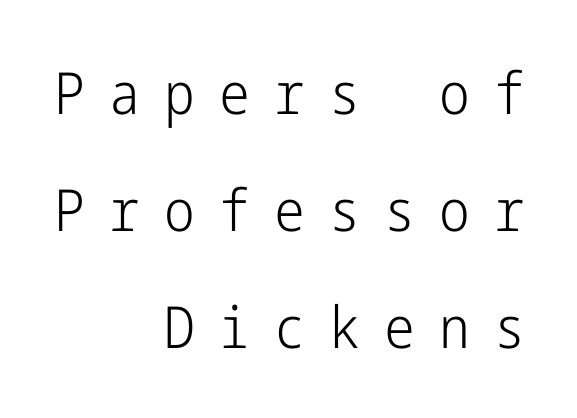
The image shows 58 px light, condensed sans-serif type, upright; set right-aligned, loose line spacing (2.02x), unusually wide letter spacing (+0.42 em), not underlined; low stroke contrast and a medium x-height.
